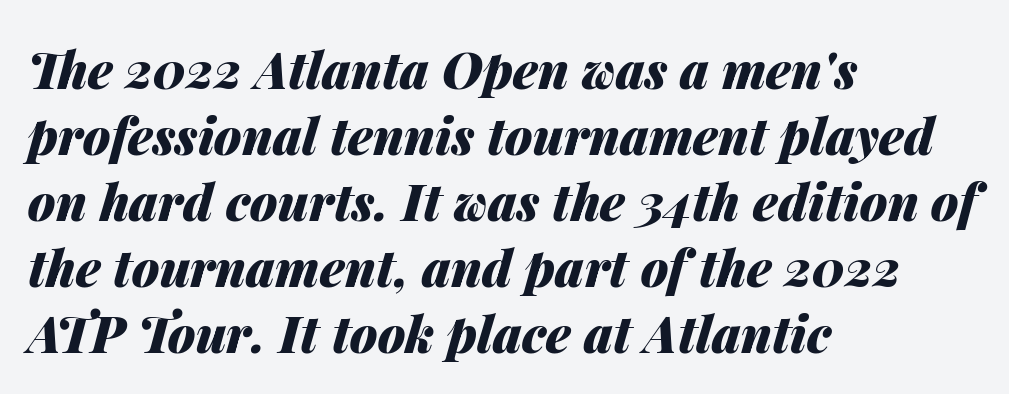
Descenders hang freely into open space. The type is set solid horizontally, with unmodified tracking. This rendering uses left alignment, leaving the right contour irregular. A dark, heavy texture on the line: the type is bold. Observe the lean: these are italic letterforms.
